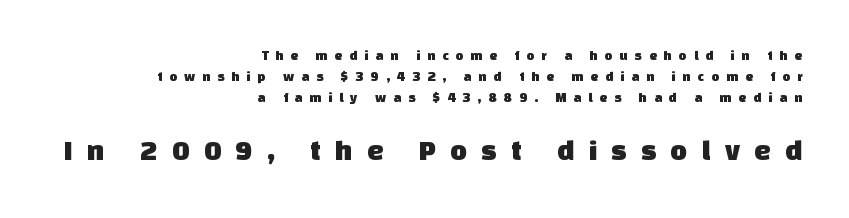
Every row of glyphs terminates at an identical x-position on the right. Students, observe: this is what conventionally led text looks like. The letters advance in unequal steps, a hallmark of proportional type. Size hierarchy here favors the trailing block over the leading one. The face used here is a sans, in the tradition of grotesques and geometrics. The passage shown is not underscored anywhere.
